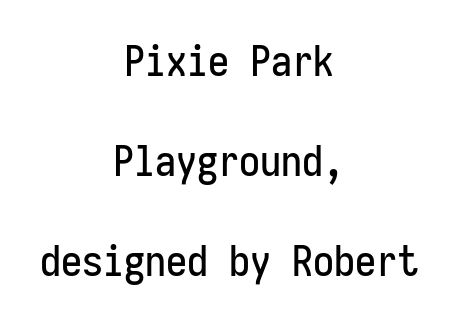
Which margin do the lines hug? Neither — every line sits in the middle. A great deal of white space separates one row of letters from the next. Any mark beneath the type? The region is blank. You could call the tracking neutral — neither tight nor loose. Grotesque or geometric, the face here clearly has no serifs. This is the regular roman posture of the typeface.
